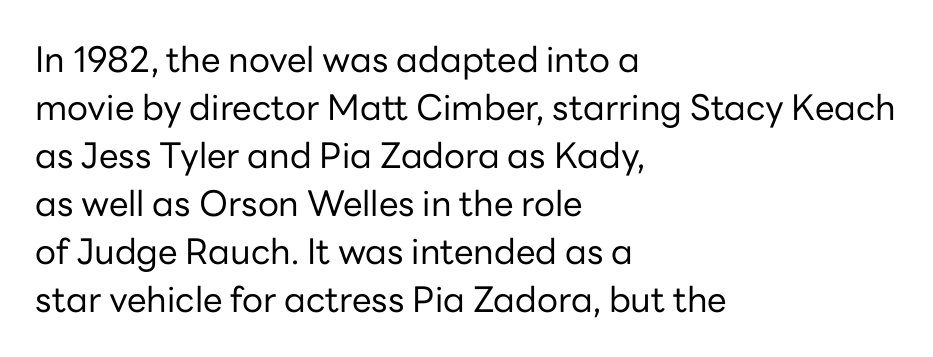
{"serif": "no", "italic": "no", "bold": "no", "weight": "regular", "width": "normal", "stroke_contrast": "low", "x_height": "medium", "monospaced": "no", "underline": "no", "align": "left", "line_spacing": "normal", "line_spacing_ratio": 1.37, "letter_spacing": "normal", "letter_spacing_em": 0.0, "glyph_px": 35}
